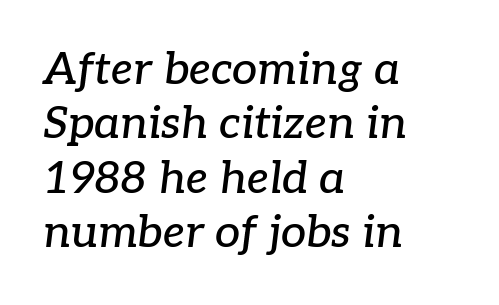
Q: Is the text italic (slanted)? A: Yes, it leans right by about 7 degrees.
Q: Is the typeface a serif or a sans-serif typeface? A: Serif.
Q: Is the text underlined? A: No.
Q: How is the paragraph aligned? A: Left-aligned.
Q: Is the spacing between letters normal or unusually wide? A: Normal.
Q: Width (condensed, normal, or wide)? A: Normal.
Q: Stroke contrast? A: Low.
Q: x-height? A: Medium.
Q: Monospaced? A: No.
